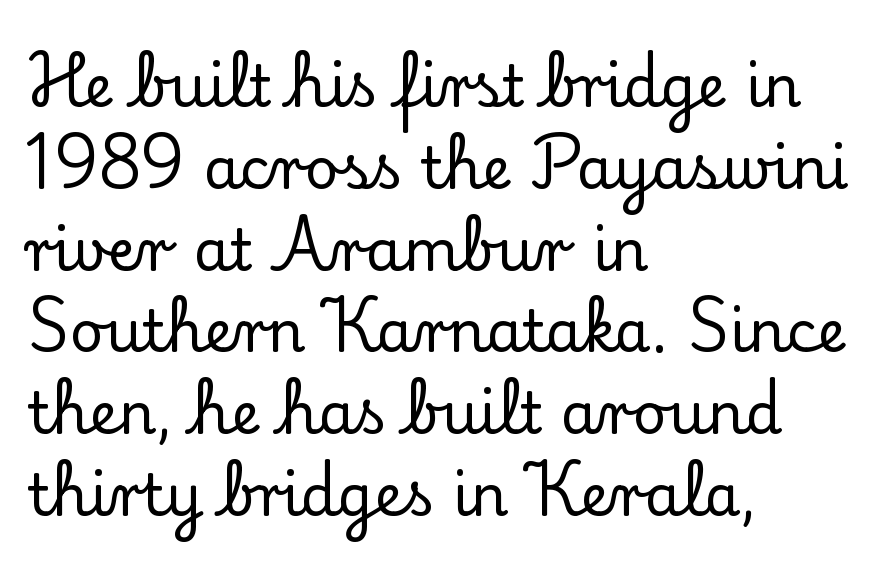
Regular leading. Check under the words: just untouched page. Is this a fixed-width face? No — the glyphs have proportional, varying widths. If you drew a line through each stem, it would be perfectly vertical.
